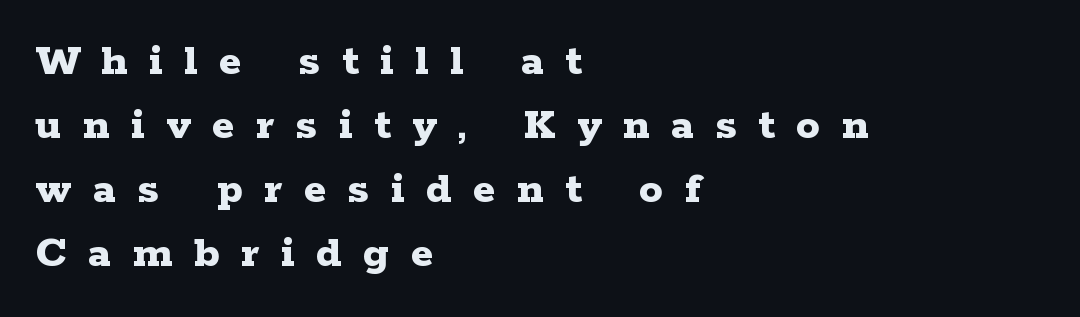
Q: Is the text bold? A: Yes.
Q: Is the text italic (slanted)? A: No, it is upright.
Q: Is the typeface a serif or a sans-serif typeface? A: Serif.
Q: Is the text underlined? A: No.
Q: How is the paragraph aligned? A: Left-aligned.
Q: Is the spacing between letters normal or unusually wide? A: Unusually wide.
Q: Is the spacing between lines tight, normal or loose? A: Normal.
Q: Width (condensed, normal, or wide)? A: Wide.
Q: Stroke contrast? A: Low.
Q: x-height? A: Medium.
Q: Monospaced? A: No.
